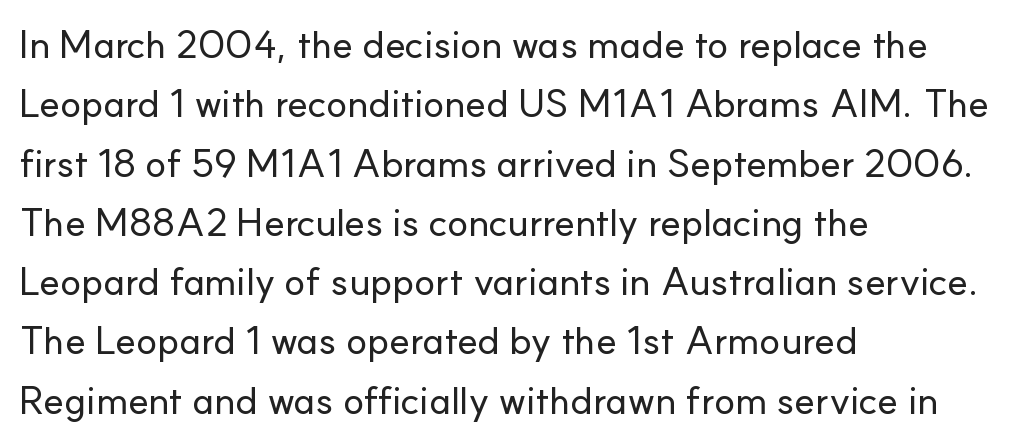
Q: Is the text italic (slanted)? A: No, it is upright.
Q: Is the typeface a serif or a sans-serif typeface? A: Sans-serif.
Q: Is the text underlined? A: No.
Q: How is the paragraph aligned? A: Left-aligned.
Q: Is the spacing between letters normal or unusually wide? A: Normal.
Q: Is the spacing between lines tight, normal or loose? A: Normal.
Q: Width (condensed, normal, or wide)? A: Normal.
Q: Stroke contrast? A: Low.
Q: x-height? A: Small.
Q: Monospaced? A: No.
